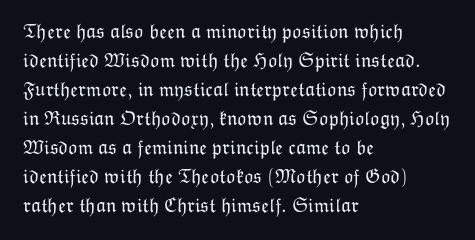
The image shows 20 px text type, upright; set left-aligned, normal line spacing (1.45x), normal letter spacing, not underlined.
